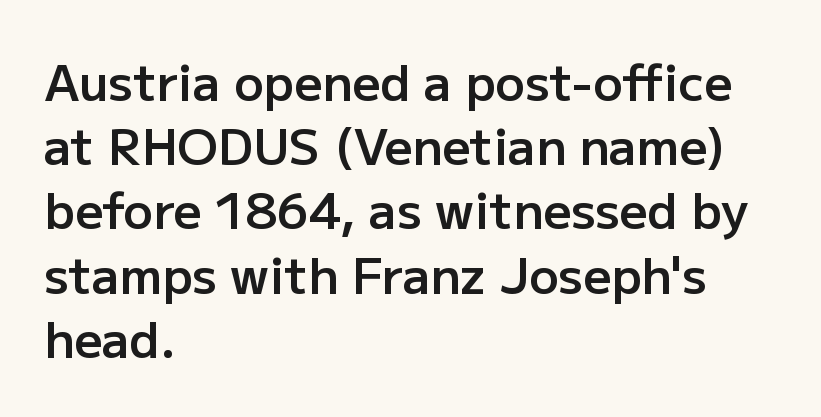
The space beneath each line is pristine and unruled. Horizontal alignment here is leftward, the default for most running prose. Proportional: the letters do not fall into vertical columns. The typesetting leans somewhat heavy: a semibold. Ascenders rise straight up at ninety degrees.
